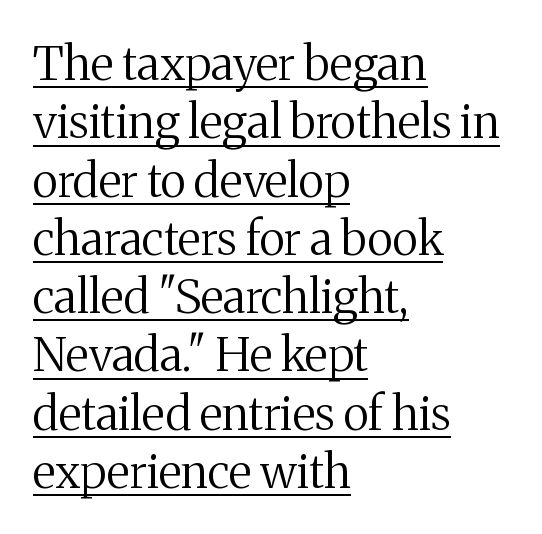
{"serif": "yes", "italic": "no", "bold": "no", "weight": "regular", "width": "normal", "stroke_contrast": "medium", "x_height": "medium", "monospaced": "no", "underline": "yes", "align": "left", "line_spacing_ratio": 1.24, "letter_spacing": "normal", "letter_spacing_em": 0.0, "glyph_px": 47}
